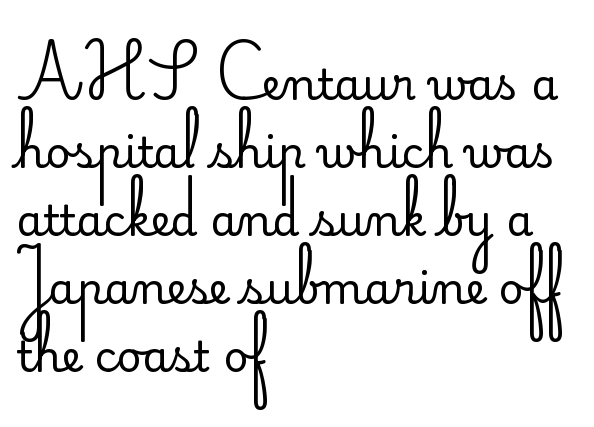
{"serif": "no", "italic": "no", "bold": "no", "weight": "regular", "width": "normal", "stroke_contrast": "low", "x_height": "small", "monospaced": "no", "underline": "no", "align": "left", "line_spacing": "normal", "line_spacing_ratio": 1.58, "letter_spacing": "normal", "letter_spacing_em": 0.0, "glyph_px": 43}
